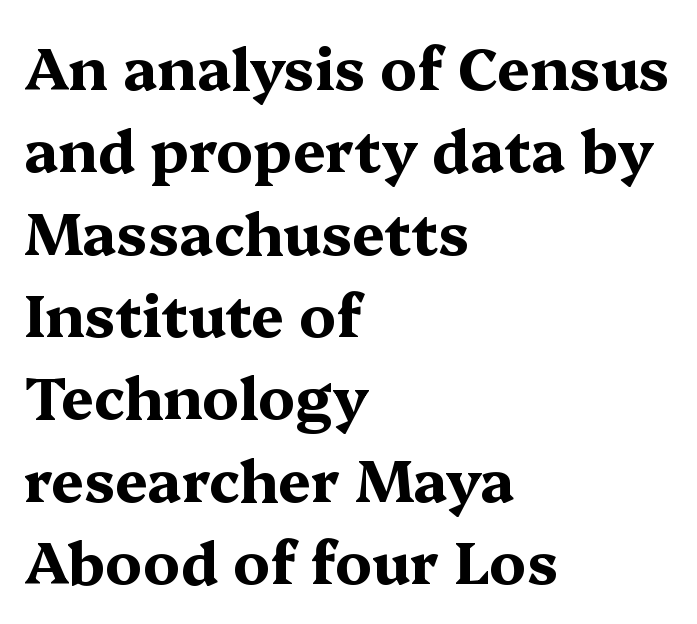
{"serif": "yes", "italic": "no", "bold": "yes", "weight": "bold", "width": "wide", "stroke_contrast": "medium", "x_height": "medium", "monospaced": "no", "underline": "no", "align": "left", "line_spacing": "normal", "line_spacing_ratio": 1.42, "letter_spacing": "normal", "letter_spacing_em": 0.0, "glyph_px": 58}
